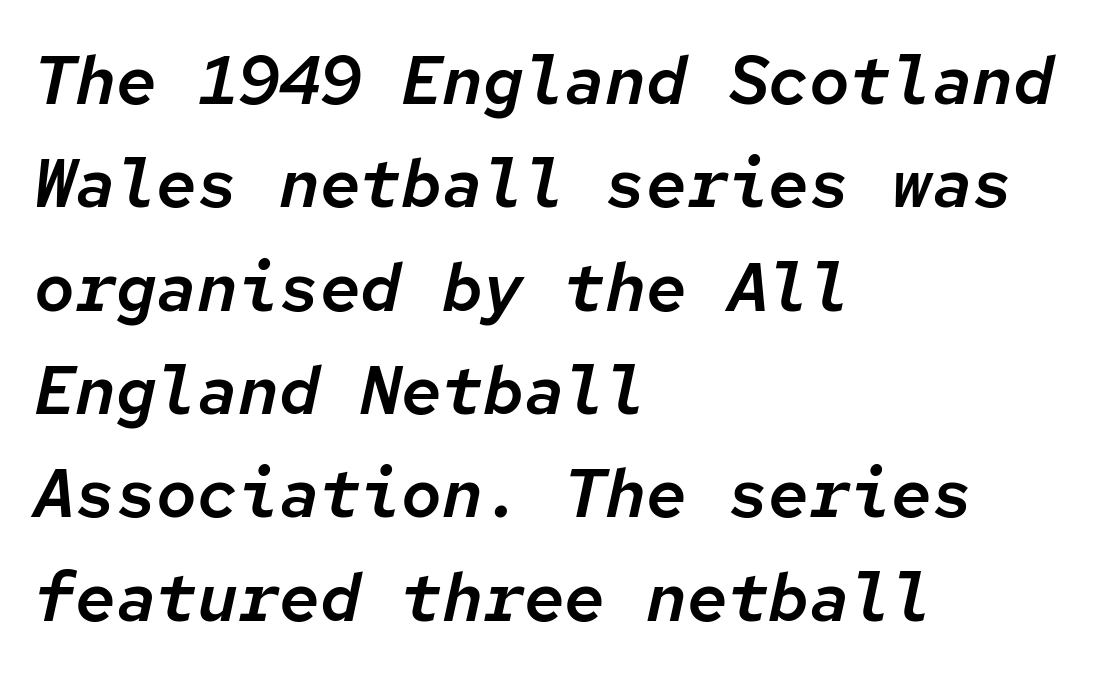
In CSS terms this would be text-align: left. This block has exactly the height ordinary leading produces. Descenders hang freely into open space. Letter spacing: default. A typesetter would call this monospace, since all characters share one set width.
